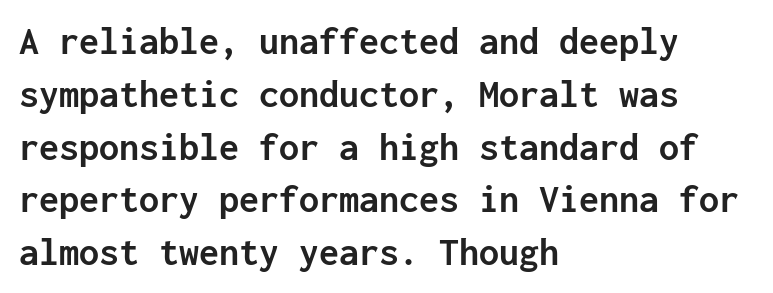
{"serif": "no", "italic": "no", "bold": "yes", "weight": "semibold", "width": "normal", "stroke_contrast": "low", "x_height": "medium", "monospaced": "yes", "underline": "no", "align": "left", "line_spacing": "normal", "line_spacing_ratio": 1.32, "letter_spacing": "normal", "letter_spacing_em": 0.0, "glyph_px": 40}
